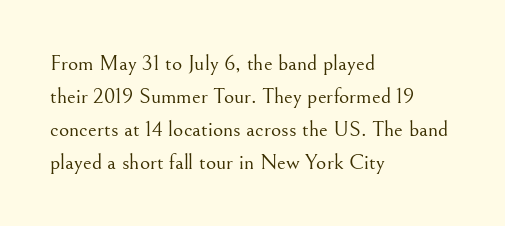
Q: Is the text bold? A: No.
Q: Is the text italic (slanted)? A: No, it is upright.
Q: Is the text underlined? A: No.
Q: How is the paragraph aligned? A: Left-aligned.
Q: Is the spacing between letters normal or unusually wide? A: Normal.
Q: Is the spacing between lines tight, normal or loose? A: Normal.
